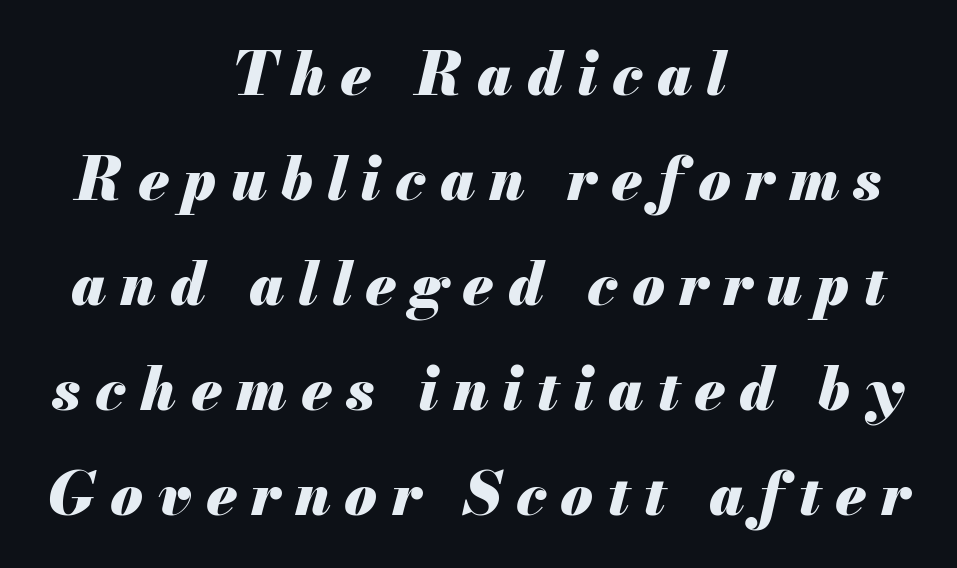
Q: Is the text bold? A: Yes.
Q: Is the text italic (slanted)? A: Yes, it leans right by about 13 degrees.
Q: Is the text underlined? A: No.
Q: How is the paragraph aligned? A: Centered.
Q: Is the spacing between letters normal or unusually wide? A: Unusually wide.
Q: Width (condensed, normal, or wide)? A: Normal.
Q: Stroke contrast? A: Medium.
Q: x-height? A: Small.
Q: Monospaced? A: No.
